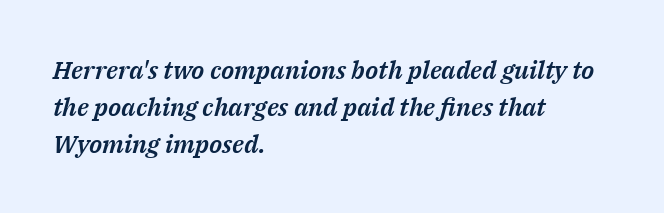
Layout note: lines flush left. The face used here is rendered with its standard letterfit. The passage shown stacks its lines at a standard gap. Does the lettering tilt? It does — this is italic. Plain, unruled lines of type.
